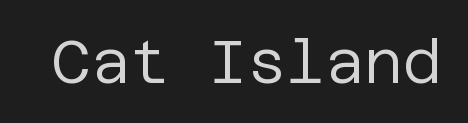
The image shows 60 px regular-weight sans-serif type, upright; set normal letter spacing, not underlined; low stroke contrast and a large x-height.
